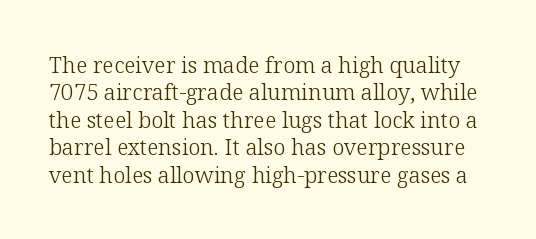
There is no visible air inserted between adjacent glyphs. Leading: standard. Characters remain perfectly vertical along every line. Anything drawn beneath the words? Only blank space.
